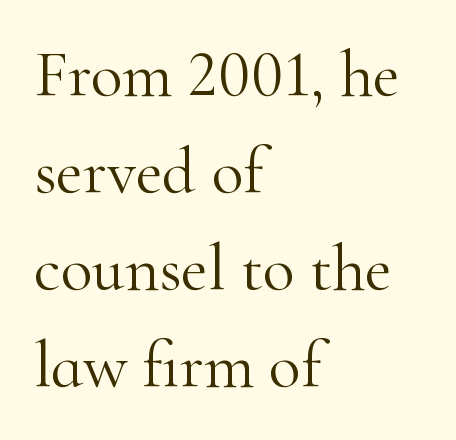
The image shows 66 px light serif type, upright; set left-aligned, normal line spacing (1.47x), normal letter spacing, not underlined; high stroke contrast and a small x-height.
